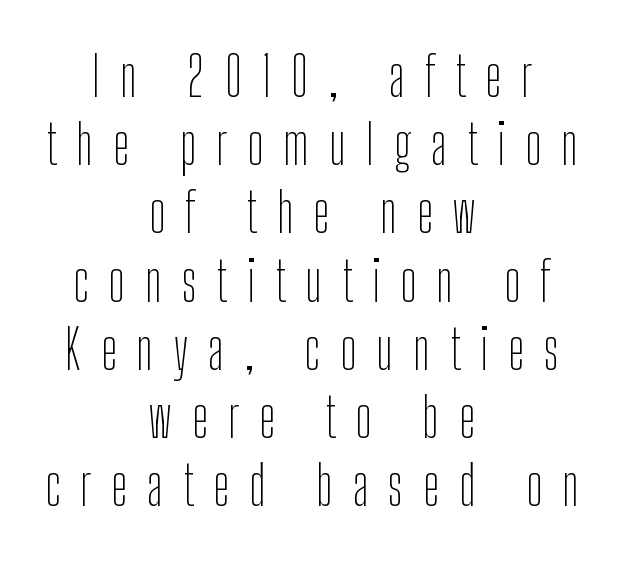
Q: Is the text bold? A: No.
Q: Is the text italic (slanted)? A: No, it is upright.
Q: Is the typeface a serif or a sans-serif typeface? A: Sans-serif.
Q: Is the text underlined? A: No.
Q: How is the paragraph aligned? A: Centered.
Q: Is the spacing between letters normal or unusually wide? A: Unusually wide.
Q: Width (condensed, normal, or wide)? A: Condensed.
Q: Stroke contrast? A: Low.
Q: x-height? A: Medium.
Q: Monospaced? A: No.
